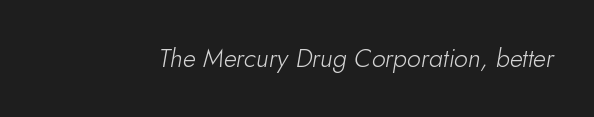
The weight would be labelled regular, book, light, or lighter still. Rendered with sloped, italic letterforms. Any mark beneath the type? The region is blank. A typesetter would call this zero additional tracking.
